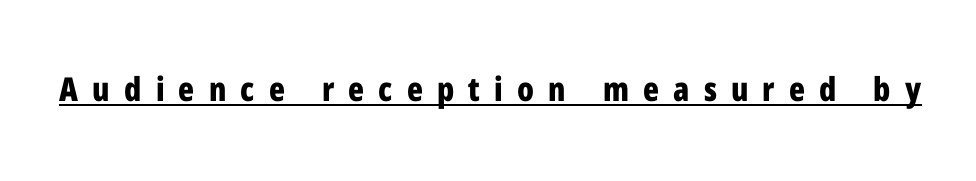
The image shows 33 px bold, condensed sans-serif type, upright; set unusually wide letter spacing (+0.43 em), underlined; low stroke contrast and a medium x-height.
